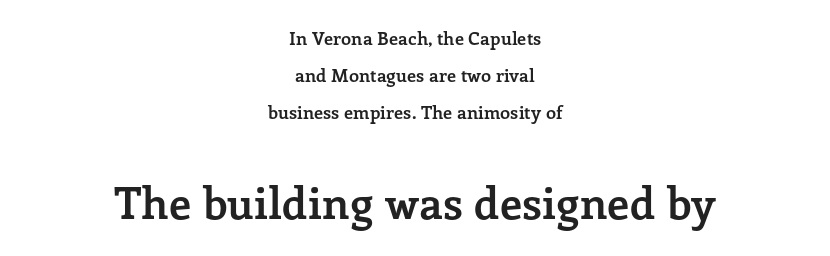
This sample uses a serif face. Style check: upright. The text block is weighted toward neither margin, spreading evenly from the middle. The gap between lines stays unmarked.
